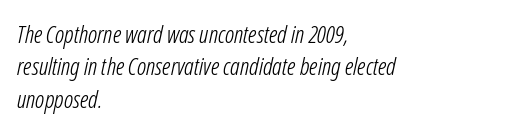
Q: Is the text bold? A: No.
Q: Is the text italic (slanted)? A: Yes, it leans right by about 12 degrees.
Q: Is the text underlined? A: No.
Q: How is the paragraph aligned? A: Left-aligned.
Q: Is the spacing between letters normal or unusually wide? A: Normal.
Q: Is the spacing between lines tight, normal or loose? A: Normal.
